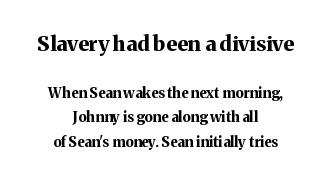
Nobody drew a line under any word here. The lettering holds an erect, upright posture throughout. Heavy-handed strokes throughout: this text is bold. You could call the tracking neutral — neither tight nor loose. Whoever set this made the first block the dominant, larger element.
